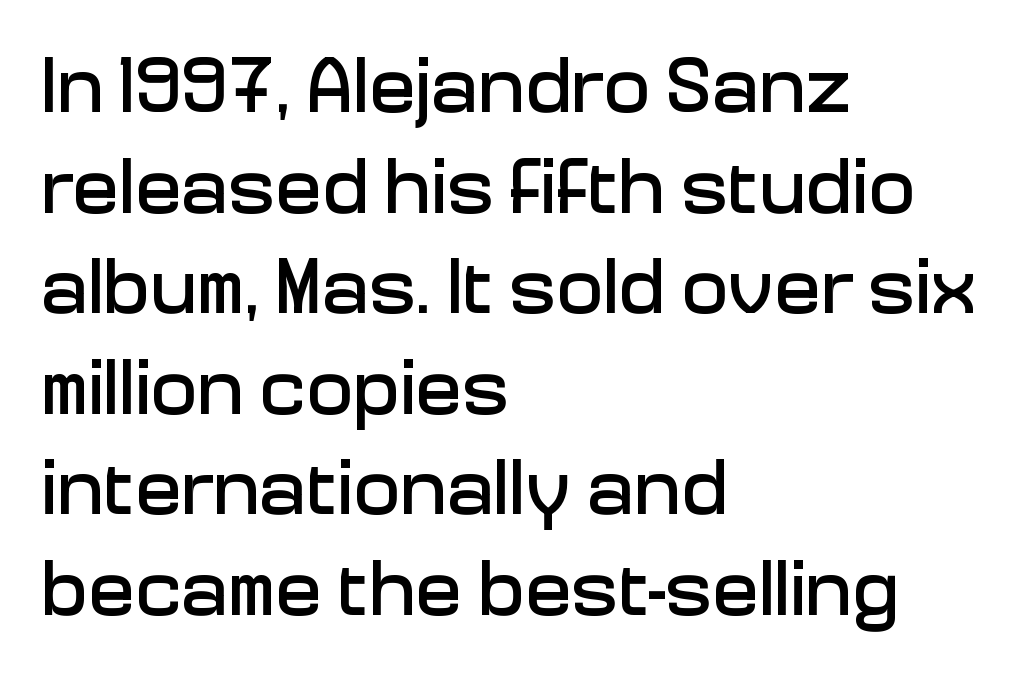
The rendering uses natural spacing where letterforms have individual widths. This sample is left-justified, so line endings fall wherever the words run out. The lines sit at an ordinary, default distance from one another. Default kerning and tracking; the words read as compact shapes. The font's upright variant was chosen for this text.
